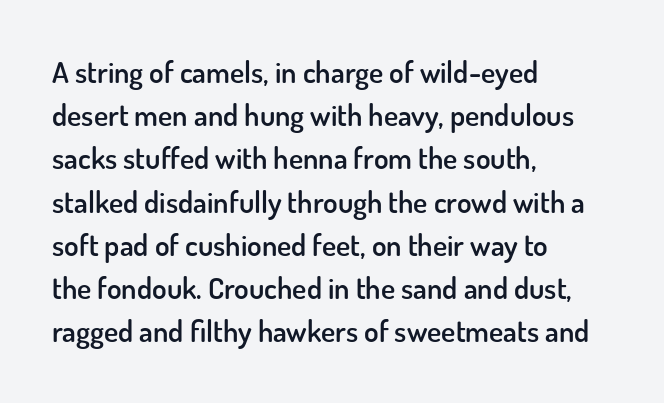
The image shows 30 px semibold sans-serif type, upright; set left-aligned, normal line spacing (1.44x), normal letter spacing, not underlined; low stroke contrast and a small x-height.
